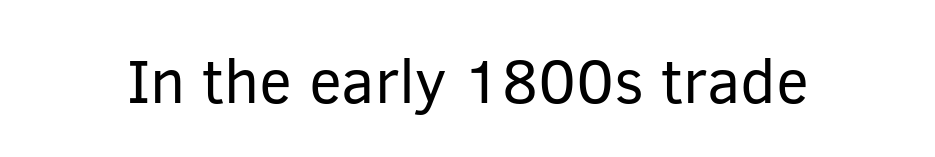
Q: Is the text bold? A: No.
Q: Is the text italic (slanted)? A: No, it is upright.
Q: Is the typeface a serif or a sans-serif typeface? A: Sans-serif.
Q: Is the text underlined? A: No.
Q: Is the spacing between letters normal or unusually wide? A: Normal.
Q: Width (condensed, normal, or wide)? A: Normal.
Q: Stroke contrast? A: Low.
Q: x-height? A: Medium.
Q: Monospaced? A: No.
